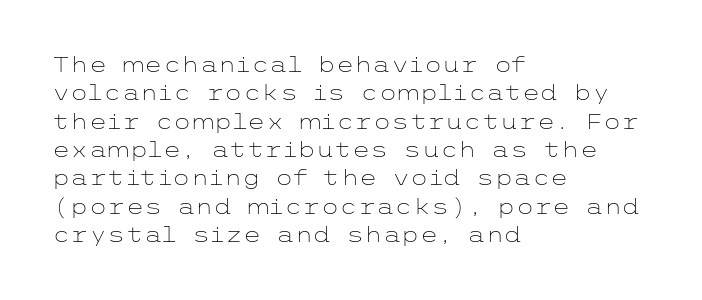
Evenly set lines give the paragraph a standard silhouette. Students, note that the glyphs here touch the page at normal intervals. In terms of posture, this sample is upright. Typeset ragged right — the left edge is the straight one.
